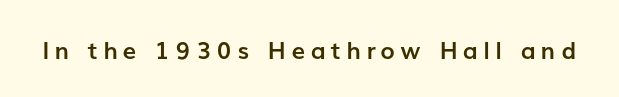
The line texture is sparse and dotted thanks to wide tracking. Letters rest on an invisible, unmarked baseline. The axis of the letterforms is exactly vertical. Its strokes are broad and dark, the hallmark of bold type.
